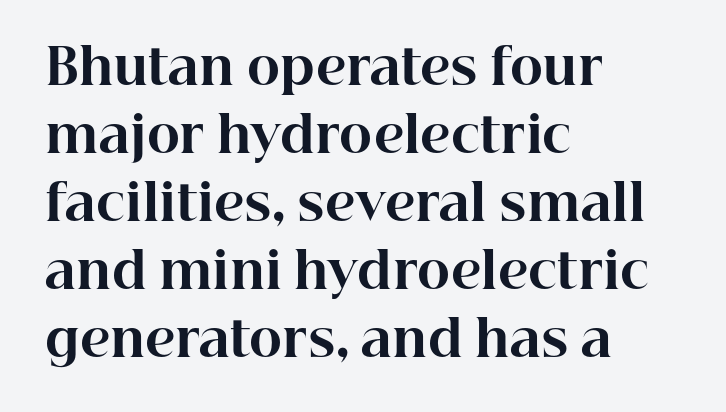
{"serif": "yes", "italic": "no", "bold": "yes", "weight": "bold", "width": "normal", "stroke_contrast": "high", "x_height": "medium", "monospaced": "no", "underline": "no", "align": "left", "line_spacing": "normal", "line_spacing_ratio": 1.36, "letter_spacing": "normal", "letter_spacing_em": 0.0, "glyph_px": 50}
